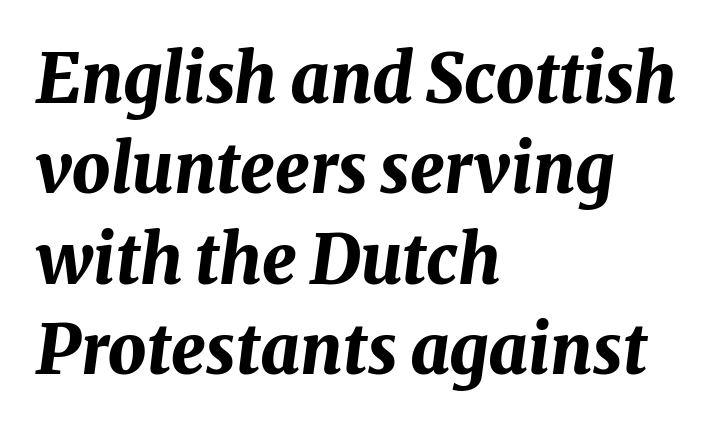
Q: Is the text bold? A: Yes.
Q: Is the text italic (slanted)? A: Yes, it leans right by about 8 degrees.
Q: Is the text underlined? A: No.
Q: How is the paragraph aligned? A: Left-aligned.
Q: Is the spacing between letters normal or unusually wide? A: Normal.
Q: Is the spacing between lines tight, normal or loose? A: Normal.
Q: Width (condensed, normal, or wide)? A: Normal.
Q: Stroke contrast? A: Medium.
Q: x-height? A: Medium.
Q: Monospaced? A: No.
